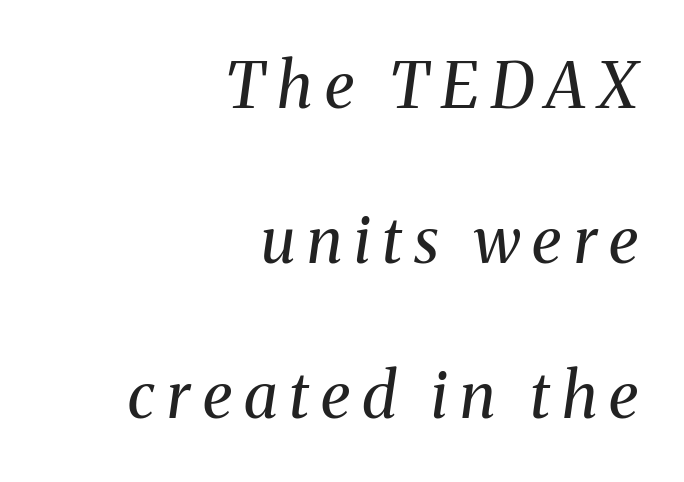
The rag falls on the left side of this text block. Each new line begins a long way beneath the previous one. The strokes carry an ordinary text weight at most. The letters carry serifs — small finishing strokes at the ends of their stems.
